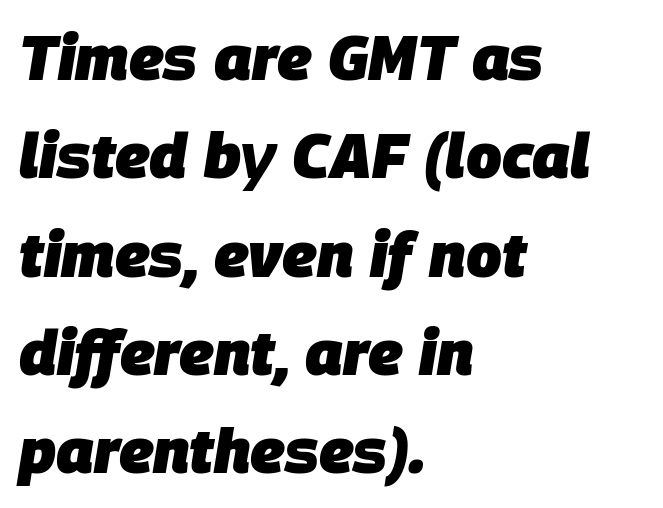
The image shows 63 px heavy type, italic (leaning right); set left-aligned, normal line spacing (1.56x), normal letter spacing, not underlined; low stroke contrast and a large x-height.
